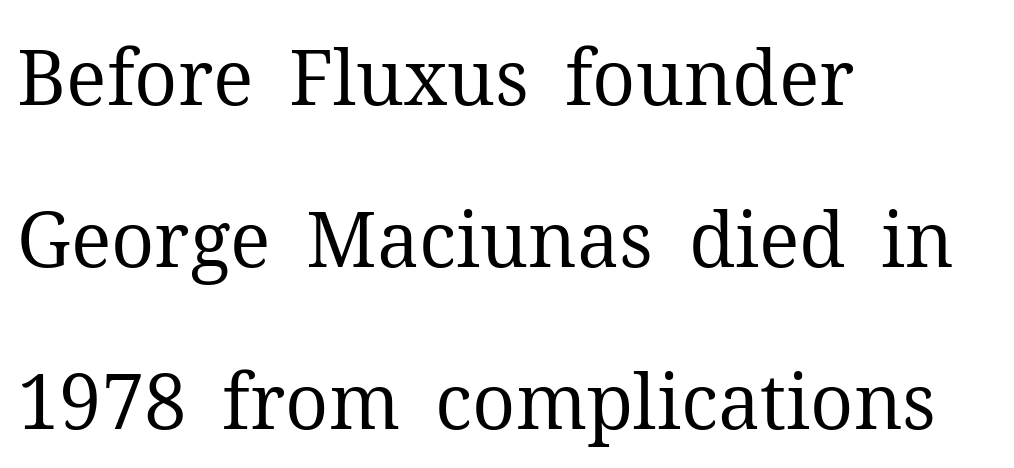
Q: Is the text bold? A: No.
Q: Is the text italic (slanted)? A: No, it is upright.
Q: Is the typeface a serif or a sans-serif typeface? A: Serif.
Q: Is the text underlined? A: No.
Q: How is the paragraph aligned? A: Left-aligned.
Q: Is the spacing between letters normal or unusually wide? A: Normal.
Q: Is the spacing between lines tight, normal or loose? A: Loose.
Q: Width (condensed, normal, or wide)? A: Normal.
Q: Stroke contrast? A: Medium.
Q: x-height? A: Medium.
Q: Monospaced? A: No.
